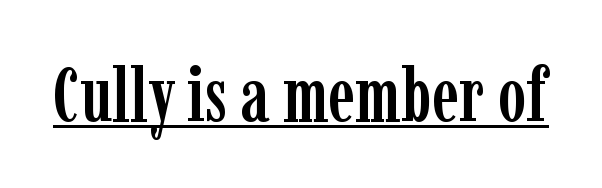
You could call the tracking neutral — neither tight nor loose. Font category for this specimen: serif. Spacing verdict: proportional, widths tailored to each character. A baseline rule has been typeset under these characters.
